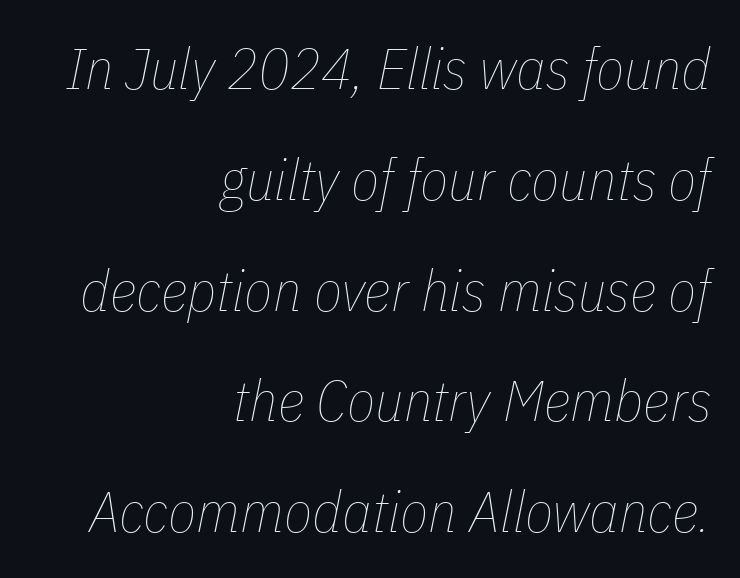
{"italic": "yes", "lean": "right", "slant_degrees": 11, "bold": "no", "weight": "thin", "width": "condensed", "stroke_contrast": "low", "x_height": "medium", "monospaced": "no", "underline": "no", "align": "right", "line_spacing": "loose", "line_spacing_ratio": 1.91, "letter_spacing": "normal", "letter_spacing_em": 0.0, "glyph_px": 58}
